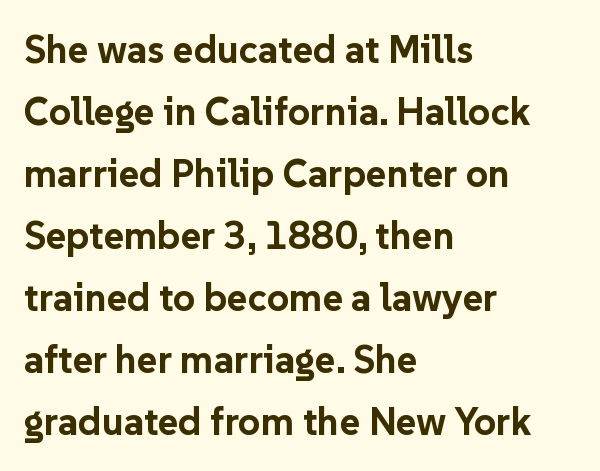
What stands out about the letter spacing? Nothing — it is the standard amount. The rendering shows plain stroke endings on the letterforms — a sans-serif design. Notice how the stems are strictly vertical — no italics here. Notice how thick the strokes are: this is what a full bold looks like. The space between consecutive lines is moderate.
